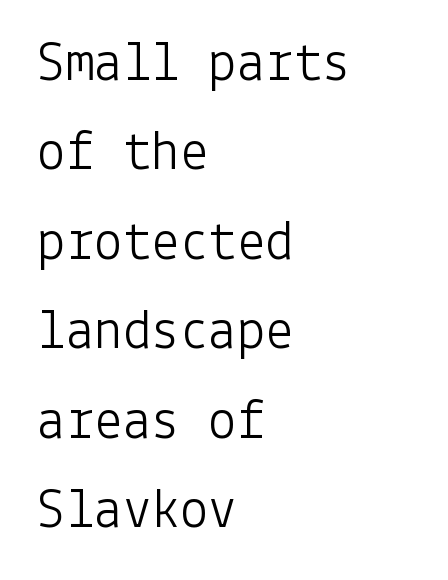
Q: Is the text bold? A: No.
Q: Is the text italic (slanted)? A: No, it is upright.
Q: Is the typeface a serif or a sans-serif typeface? A: Sans-serif.
Q: Is the text underlined? A: No.
Q: How is the paragraph aligned? A: Left-aligned.
Q: Is the spacing between letters normal or unusually wide? A: Normal.
Q: Is the spacing between lines tight, normal or loose? A: Normal.
Q: Width (condensed, normal, or wide)? A: Normal.
Q: Stroke contrast? A: Low.
Q: x-height? A: Medium.
